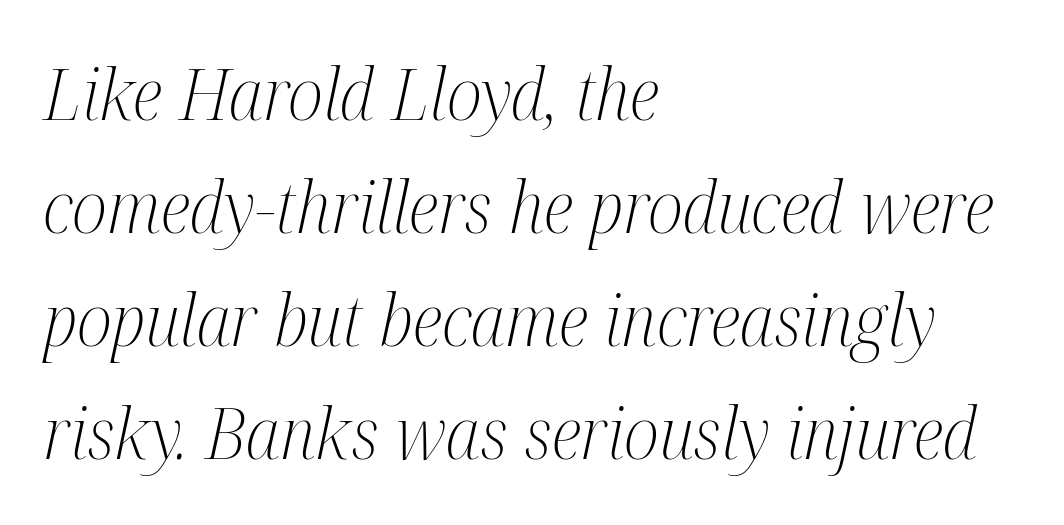
Line spacing here is normal. Nothing heavy about these letters — not bold at all. Line beginnings align vertically; line endings do not. Classification — serif.
